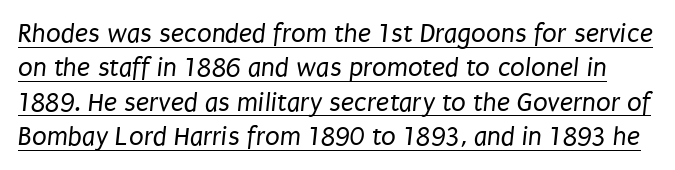
Q: Is the text bold? A: No.
Q: Is the text underlined? A: Yes.
Q: Is the spacing between letters normal or unusually wide? A: Normal.
Q: Is the spacing between lines tight, normal or loose? A: Normal.
